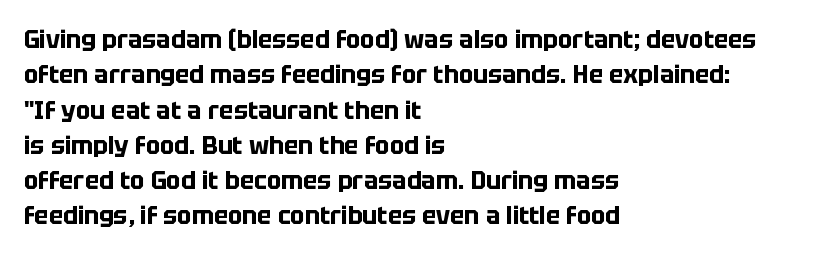
The image shows 24 px bold type, upright; set left-aligned, normal line spacing (1.47x), normal letter spacing, not underlined.
